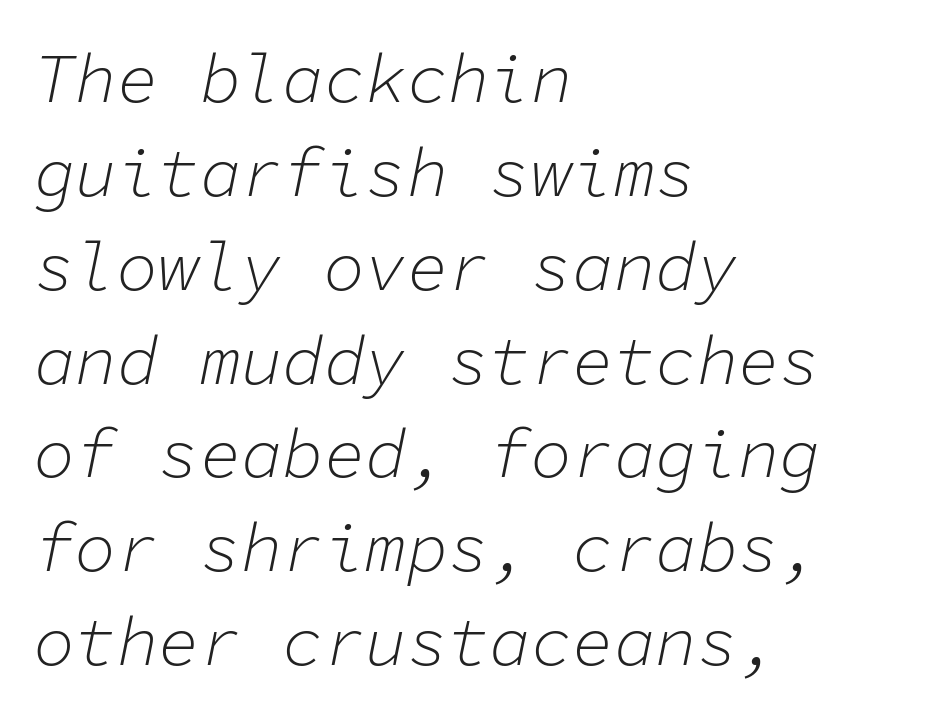
{"italic": "yes", "lean": "right", "slant_degrees": 11, "bold": "no", "weight": "light", "width": "normal", "stroke_contrast": "low", "x_height": "medium", "monospaced": "yes", "underline": "no", "align": "left", "line_spacing": "normal", "line_spacing_ratio": 1.36, "letter_spacing": "normal", "letter_spacing_em": 0.0, "glyph_px": 69}
